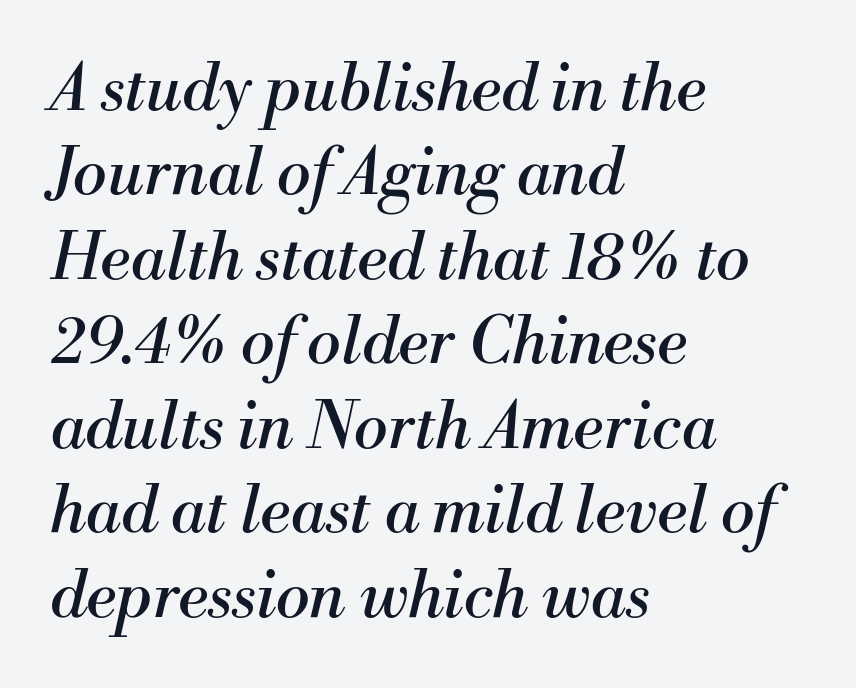
Do the characters align in a grid? No, the font is proportional. Between one letter and the next there's only the usual sliver of space. Each stroke keeps to a modest, everyday thickness or less. The passage shown stacks its lines at a standard gap.
